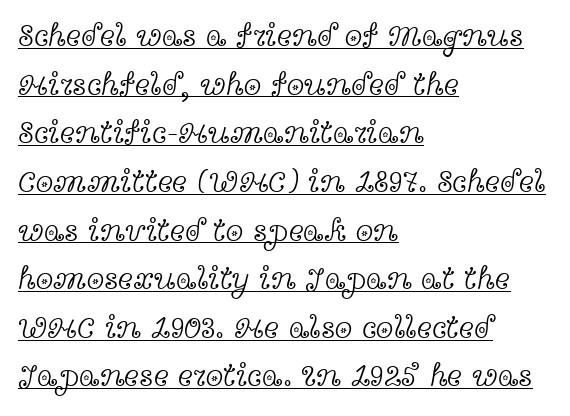
{"serif": "yes", "bold": "no", "weight": "light", "width": "wide", "x_height": "medium", "monospaced": "no", "underline": "yes", "align": "left", "line_spacing": "normal", "line_spacing_ratio": 1.52, "letter_spacing": "normal", "letter_spacing_em": 0.0, "glyph_px": 32}
